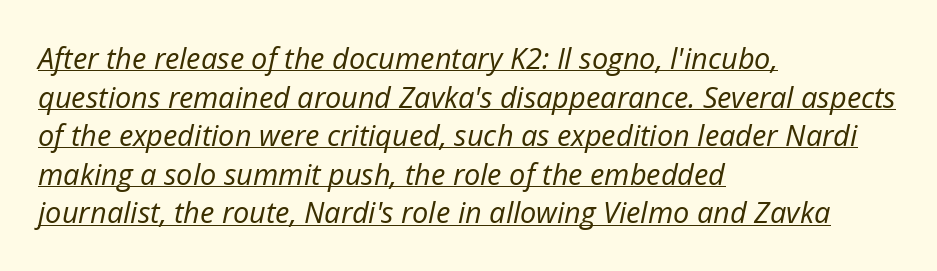
{"italic": "yes", "lean": "right", "slant_degrees": 12, "bold": "no", "weight": "regular", "width": "normal", "stroke_contrast": "low", "x_height": "medium", "monospaced": "no", "underline": "yes", "align": "left", "line_spacing": "normal", "line_spacing_ratio": 1.33, "letter_spacing": "normal", "letter_spacing_em": 0.0, "glyph_px": 29}
